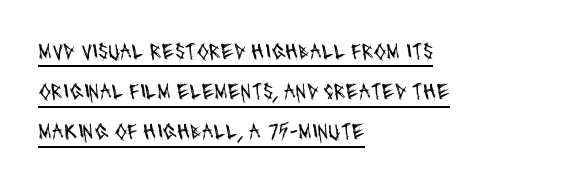
Q: Is the text bold? A: No.
Q: Is the text underlined? A: Yes.
Q: How is the paragraph aligned? A: Left-aligned.
Q: Is the spacing between letters normal or unusually wide? A: Normal.
